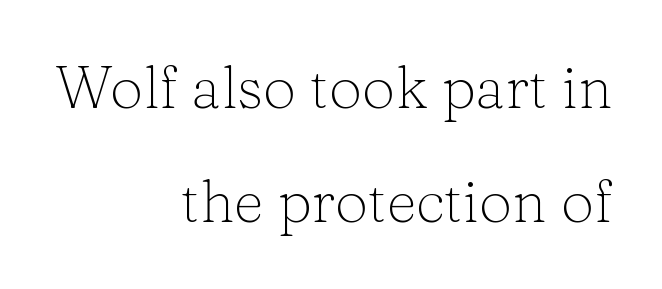
{"serif": "yes", "italic": "no", "bold": "no", "weight": "light", "width": "normal", "stroke_contrast": "low", "x_height": "medium", "monospaced": "no", "underline": "no", "align": "right", "line_spacing": "loose", "line_spacing_ratio": 1.94, "letter_spacing": "normal", "letter_spacing_em": 0.0, "glyph_px": 59}
